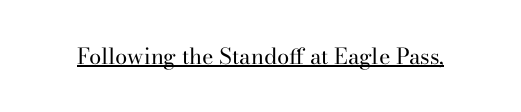
Does a line run under the words? Yes, clearly. Each word holds together tightly as a unit, with standard inter-letter gaps. When letters stand straight like this, we call the style roman or upright. Compared with a typical body face, this is equally light or lighter still.
